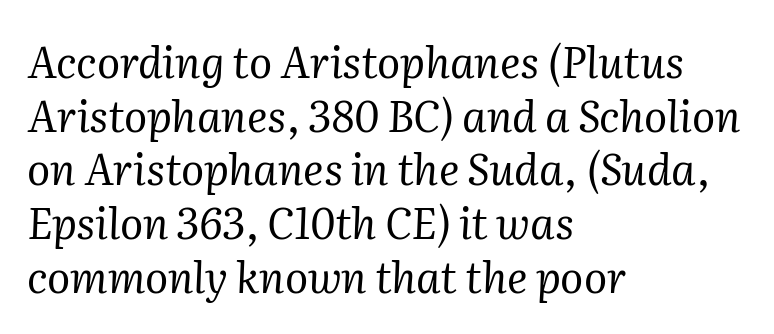
Q: Is the text bold? A: No.
Q: Is the text italic (slanted)? A: Yes, it leans right by about 2 degrees.
Q: Is the typeface a serif or a sans-serif typeface? A: Serif.
Q: Is the text underlined? A: No.
Q: How is the paragraph aligned? A: Left-aligned.
Q: Is the spacing between letters normal or unusually wide? A: Normal.
Q: Is the spacing between lines tight, normal or loose? A: Normal.
Q: Width (condensed, normal, or wide)? A: Normal.
Q: Stroke contrast? A: Medium.
Q: x-height? A: Medium.
Q: Monospaced? A: No.
